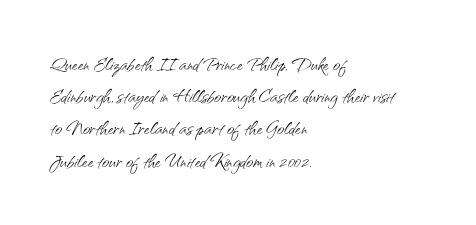
Q: Is the text bold? A: No.
Q: Is the text italic (slanted)? A: Yes.
Q: Is the text underlined? A: No.
Q: How is the paragraph aligned? A: Left-aligned.
Q: Is the spacing between letters normal or unusually wide? A: Normal.
Q: Is the spacing between lines tight, normal or loose? A: Normal.
